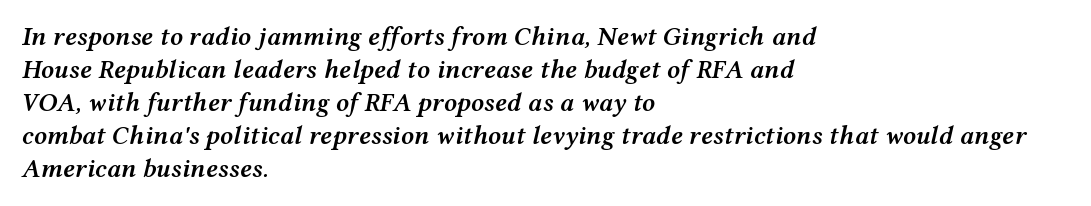
Check under the words: just untouched page. Does the copy run flush right? No — it runs flush left. Firm but not heavy-handed strokes: this text is semibold. The specimen reads as italic at a glance.
